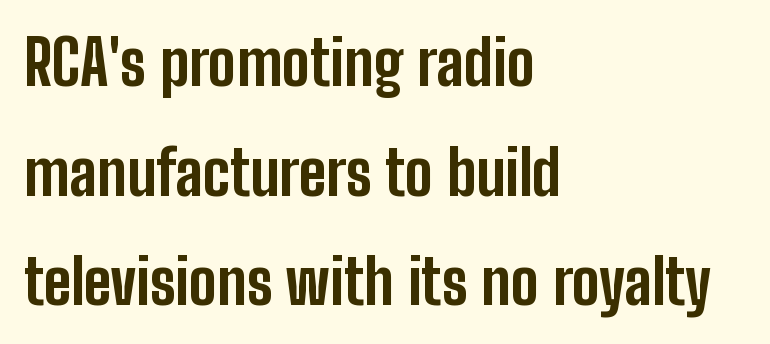
You'd pick this weight for a headline — it's a proper bold. The rendering anchors every line to the left-hand side. The horizontal fit of the characters is conventional and even. Regarding serifs, this sample does without them. Every stem runs plumb, perpendicular to the baseline. Varying glyph widths throughout — classic text-font behaviour.
